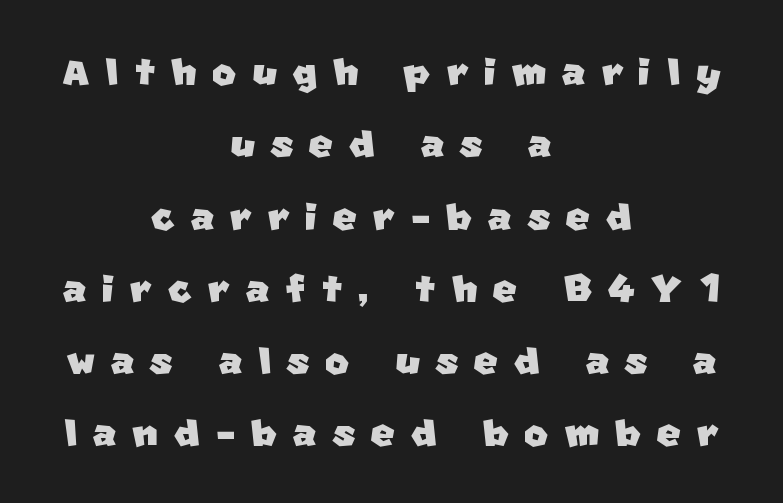
{"serif": "no", "width": "normal", "stroke_contrast": "low", "x_height": "large", "monospaced": "no", "underline": "no", "align": "center", "line_spacing": "normal", "line_spacing_ratio": 1.39, "letter_spacing": "wide", "letter_spacing_em": 0.3, "glyph_px": 52}
